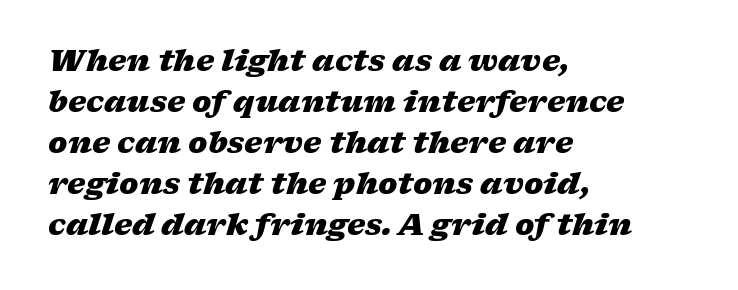
Q: Is the text bold? A: Yes.
Q: Is the text italic (slanted)? A: Yes, it leans right by about 17 degrees.
Q: Is the text underlined? A: No.
Q: How is the paragraph aligned? A: Left-aligned.
Q: Is the spacing between letters normal or unusually wide? A: Normal.
Q: Is the spacing between lines tight, normal or loose? A: Normal.
Q: Width (condensed, normal, or wide)? A: Wide.
Q: Stroke contrast? A: Low.
Q: x-height? A: Medium.
Q: Monospaced? A: No.
